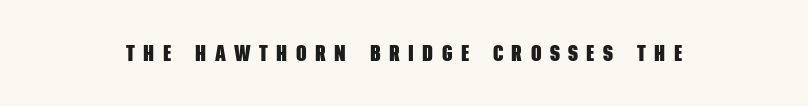
Q: Is the text bold? A: Yes.
Q: Is the text underlined? A: No.
Q: Is the spacing between letters normal or unusually wide? A: Unusually wide.
